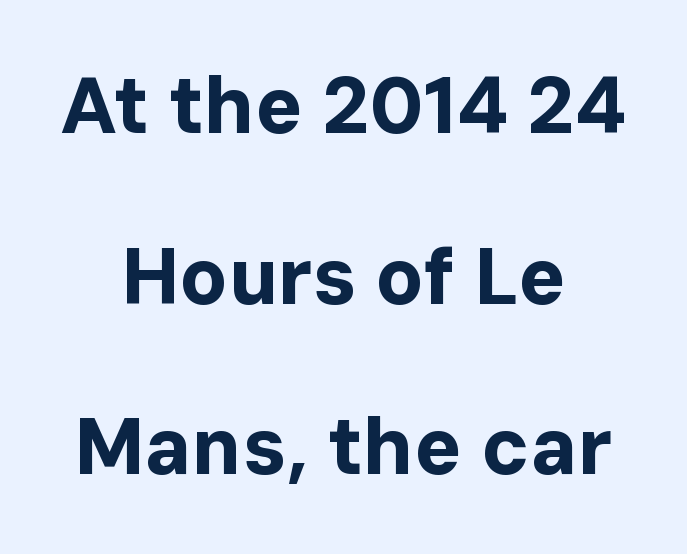
{"serif": "no", "italic": "no", "bold": "yes", "weight": "bold", "width": "normal", "stroke_contrast": "low", "x_height": "medium", "monospaced": "no", "underline": "no", "align": "center", "line_spacing": "loose", "line_spacing_ratio": 2.16, "letter_spacing": "normal", "letter_spacing_em": 0.0, "glyph_px": 79}
